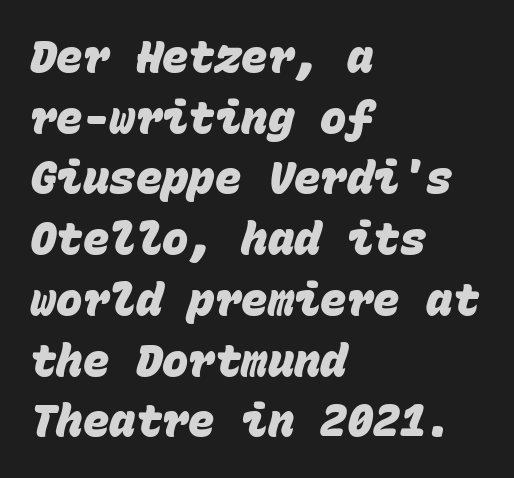
The image shows 44 px heavy sans-serif type, monospaced; set left-aligned, normal line spacing (1.38x), normal letter spacing, not underlined; low stroke contrast and a large x-height.
